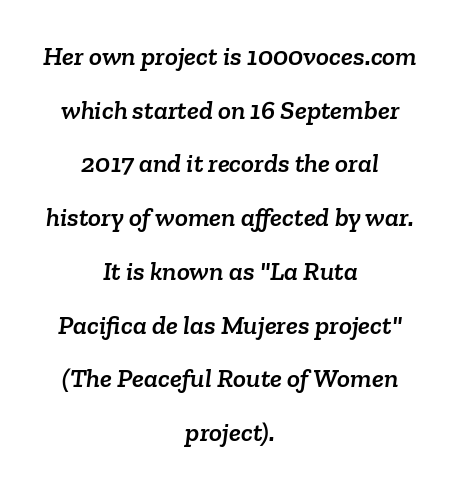
Compared with typical body copy, the letter spacing here is the same. Descender tails drop into unmarked territory. In terms of leading, this rendering errs on the spacious side. Both edges are ragged and mirror each other, which tells us the setting is centered.
